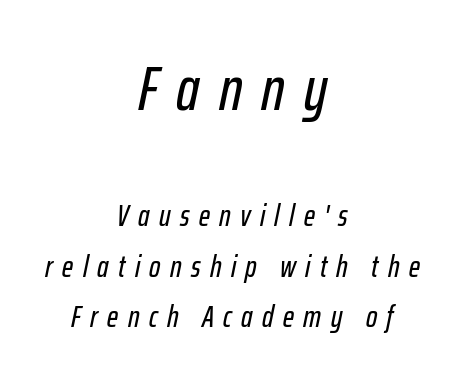
The image shows 61 px condensed type, italic (leaning right); set centered, normal line spacing (1.68x), unusually wide letter spacing (+0.31 em), not underlined; the first (top) block is 2.03x larger; low stroke contrast and a medium x-height.
